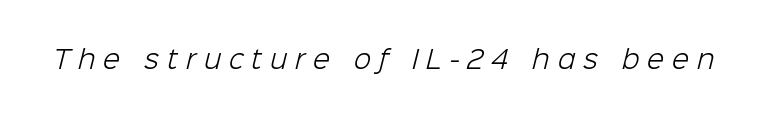
The image shows 25 px text type; set unusually wide letter spacing (+0.32 em), not underlined.
